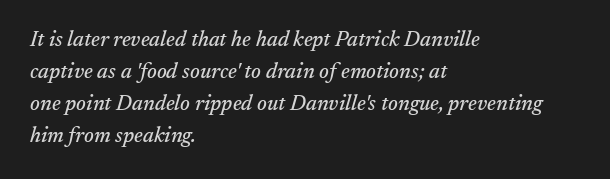
{"italic": "yes", "lean": "right", "slant_degrees": 17, "underline": "no", "align": "left", "line_spacing": "normal", "line_spacing_ratio": 1.53, "letter_spacing": "normal", "letter_spacing_em": 0.0, "glyph_px": 21}
